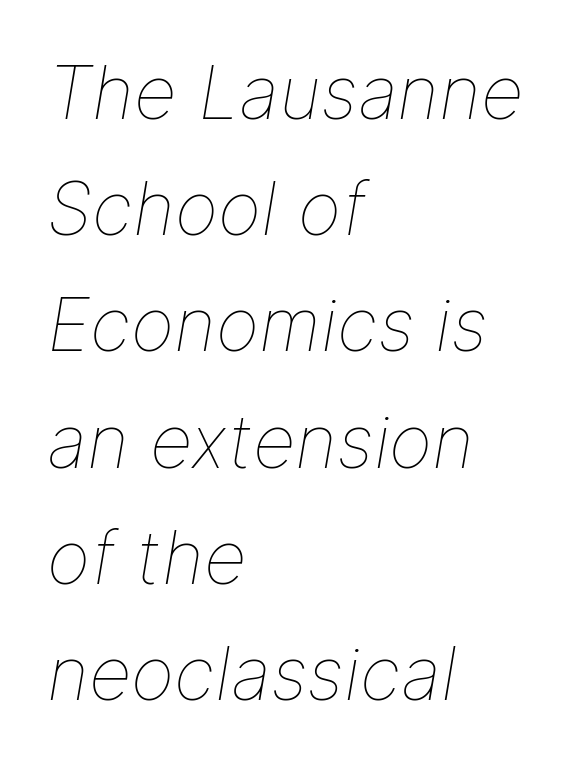
This rendering leaves character spacing at its baseline value. Stems and bowls with no extra thickness — not bold. Horizontally, the lines are justified to the leading edge only. Note the varied advance widths — an 'i' is clearly narrower than an 'm'. In terms of posture, this sample is oblique.
